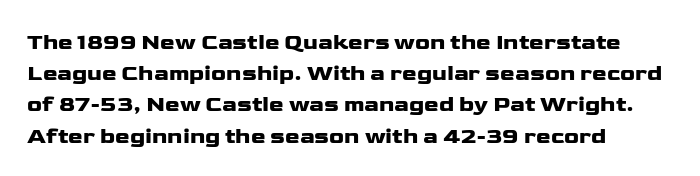
Nope, not italic — everything's standing straight. You could call the tracking neutral — neither tight nor loose. Descenders hang freely into open space. Vertical spacing — default. The compositor pushed each line to the left boundary.
